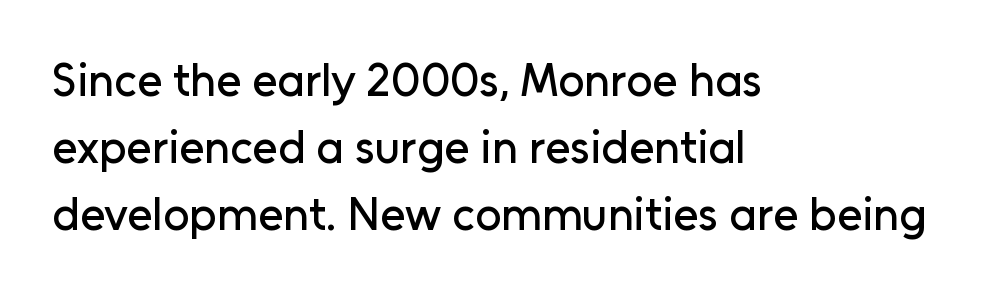
{"serif": "no", "italic": "no", "width": "normal", "stroke_contrast": "low", "x_height": "medium", "monospaced": "no", "underline": "no", "align": "left", "line_spacing": "normal", "line_spacing_ratio": 1.46, "letter_spacing": "normal", "letter_spacing_em": 0.0, "glyph_px": 46}
